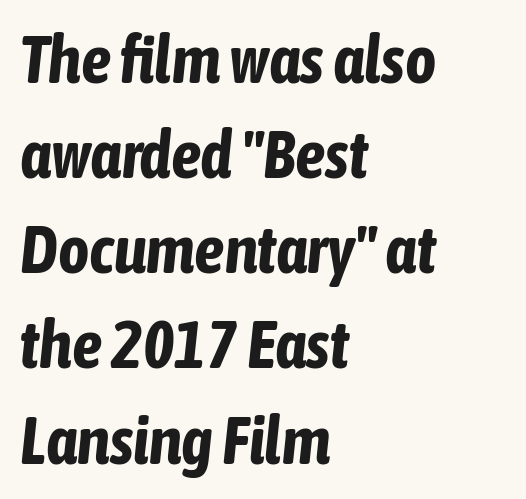
Q: Is the text bold? A: Yes.
Q: Is the text italic (slanted)? A: Yes, it leans right by about 6 degrees.
Q: Is the text underlined? A: No.
Q: How is the paragraph aligned? A: Left-aligned.
Q: Is the spacing between letters normal or unusually wide? A: Normal.
Q: Is the spacing between lines tight, normal or loose? A: Normal.
Q: Width (condensed, normal, or wide)? A: Condensed.
Q: Stroke contrast? A: Low.
Q: x-height? A: Medium.
Q: Monospaced? A: No.
